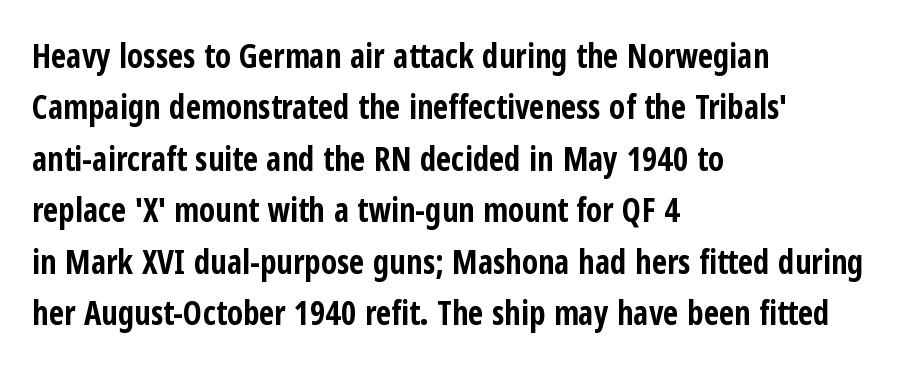
The passage is arranged the way most books set body copy — flush left. In terms of letterspacing, this is plain default setting. Typographic density is high because the face is bold. Students, observe: this is what conventionally led text looks like. Every character sits straight up, as roman type does.
